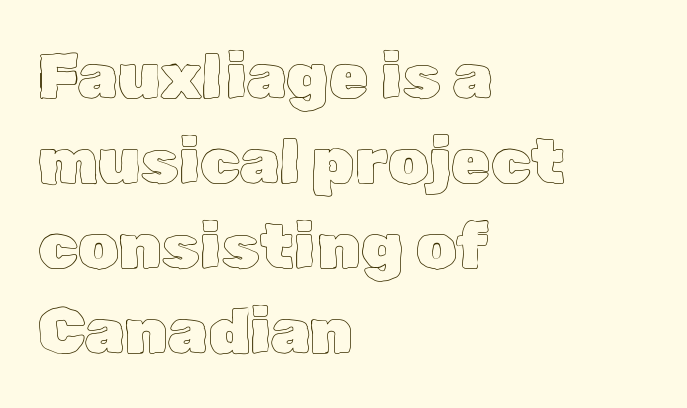
Q: Is the text italic (slanted)? A: No, it is upright.
Q: Is the text underlined? A: No.
Q: How is the paragraph aligned? A: Left-aligned.
Q: Is the spacing between letters normal or unusually wide? A: Normal.
Q: Is the spacing between lines tight, normal or loose? A: Normal.
Q: Width (condensed, normal, or wide)? A: Normal.
Q: x-height? A: Medium.
Q: Monospaced? A: No.
